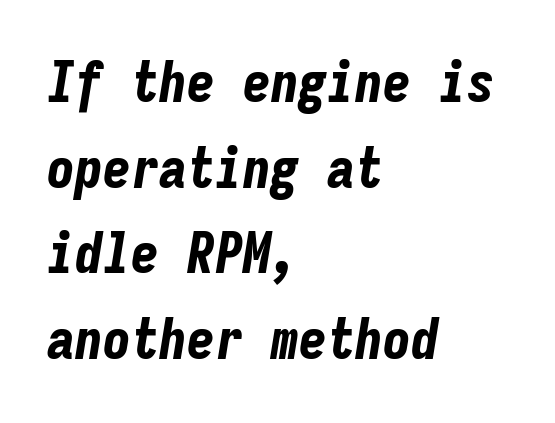
The image shows 56 px bold, condensed type, italic (leaning right), monospaced; set left-aligned, normal line spacing (1.53x), normal letter spacing, not underlined; low stroke contrast and a medium x-height.
